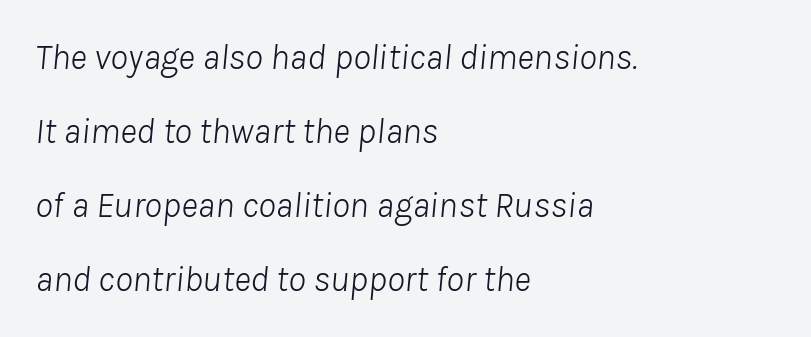
{"italic": "yes", "lean": "right", "slant_degrees": 8, "bold": "no", "weight": "light", "width": "normal", "stroke_contrast": "low", "x_height": "medium", "monospaced": "no", "underline": "no", "align": "left", "line_spacing": "loose", "line_spacing_ratio": 2.06, "letter_spacing": "normal", "letter_spacing_em": 0.0, "glyph_px": 36}
